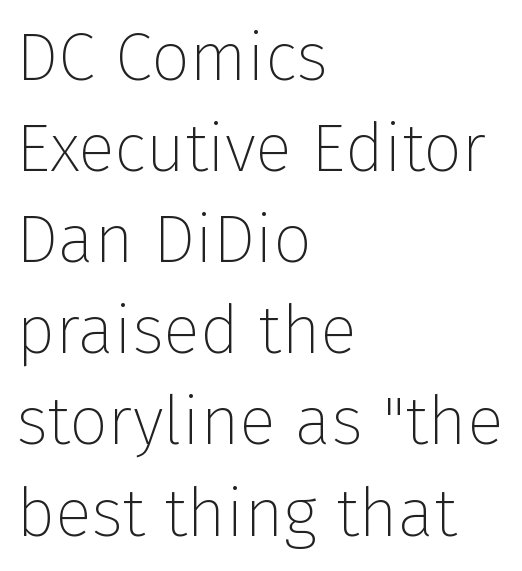
The image shows 68 px thin sans-serif type, upright; set left-aligned, normal line spacing (1.34x), normal letter spacing, not underlined; low stroke contrast and a medium x-height.
